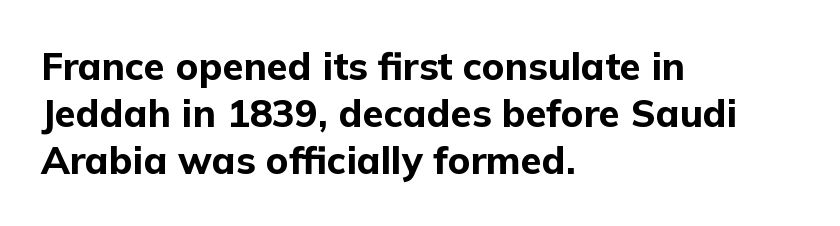
The image shows 38 px bold sans-serif type, upright; set left-aligned, line spacing 1.24x, normal letter spacing, not underlined; low stroke contrast and a medium x-height.
